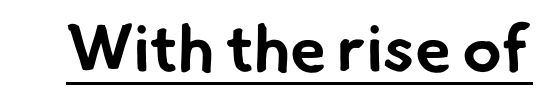
{"serif": "no", "bold": "yes", "weight": "bold", "width": "normal", "stroke_contrast": "low", "x_height": "small", "monospaced": "no", "underline": "yes", "letter_spacing": "normal", "letter_spacing_em": 0.0, "glyph_px": 66}
